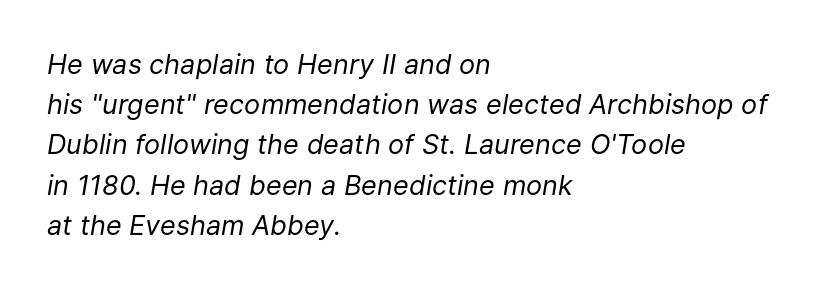
Q: Is the text bold? A: No.
Q: Is the text italic (slanted)? A: Yes, it leans right by about 9 degrees.
Q: Is the text underlined? A: No.
Q: How is the paragraph aligned? A: Left-aligned.
Q: Is the spacing between letters normal or unusually wide? A: Normal.
Q: Is the spacing between lines tight, normal or loose? A: Normal.
